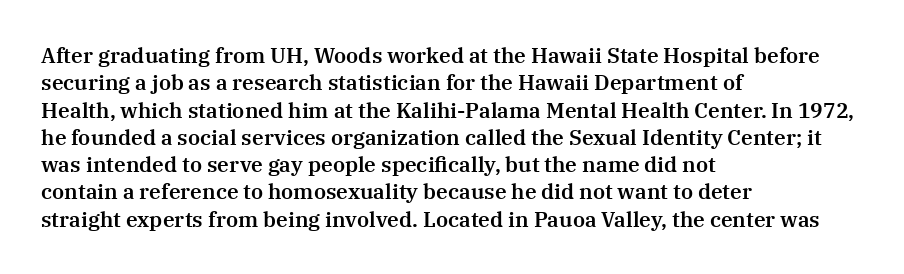
Q: Is the text italic (slanted)? A: No, it is upright.
Q: Is the text underlined? A: No.
Q: How is the paragraph aligned? A: Left-aligned.
Q: Is the spacing between letters normal or unusually wide? A: Normal.
Q: Is the spacing between lines tight, normal or loose? A: Normal.
